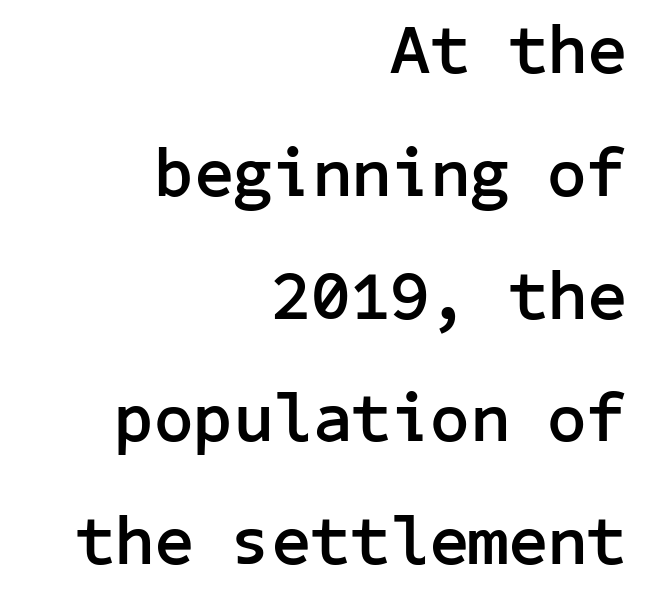
Underlining? Definitely not there. Observe the ordinary spacing: letters are neighbours, not strangers. This rendering uses right alignment, leaving the left contour irregular. The glyphs in this specimen are sans serif. Posture: straight, roman, zero tilt. Look at the stroke-to-counter ratio: heavy, a bold.
